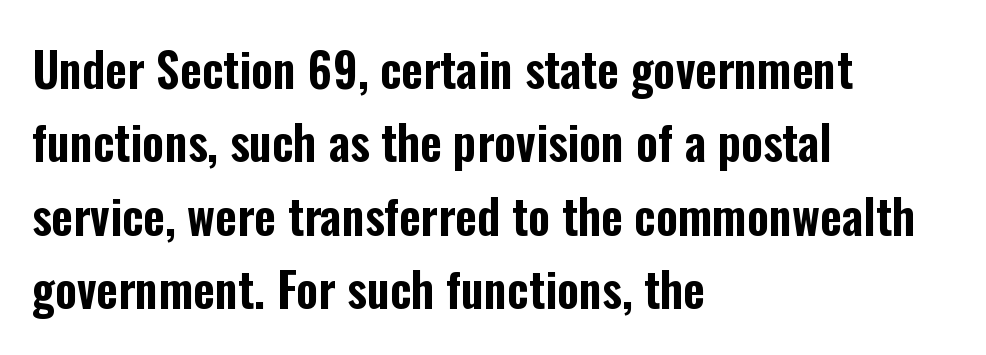
Normally led — the rows are evenly, conventionally spaced. Classification — sans serif. Every row of glyphs begins at an identical x-position on the left. The type is set solid horizontally, with unmodified tracking. Note the varied advance widths — an 'i' is clearly narrower than an 'm'. Notice how the stems are strictly vertical — no italics here.
